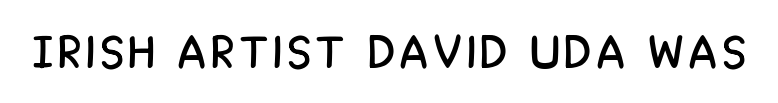
Does the lettering tilt? It doesn't — this is upright. The string is rendered with underlining switched off. I'd call this a sans setting — the letters go barefoot. Think of a printed novel: that variable character pitch is what you see here.
